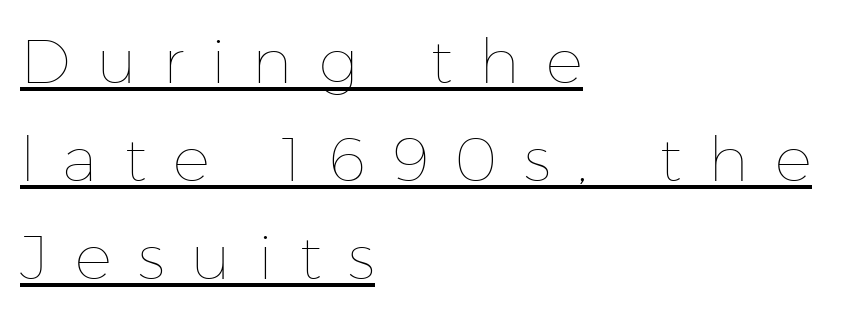
{"italic": "no", "bold": "no", "weight": "thin", "width": "normal", "stroke_contrast": "low", "x_height": "medium", "monospaced": "no", "underline": "yes", "align": "left", "line_spacing": "normal", "line_spacing_ratio": 1.58, "letter_spacing": "wide", "letter_spacing_em": 0.43, "glyph_px": 62}
